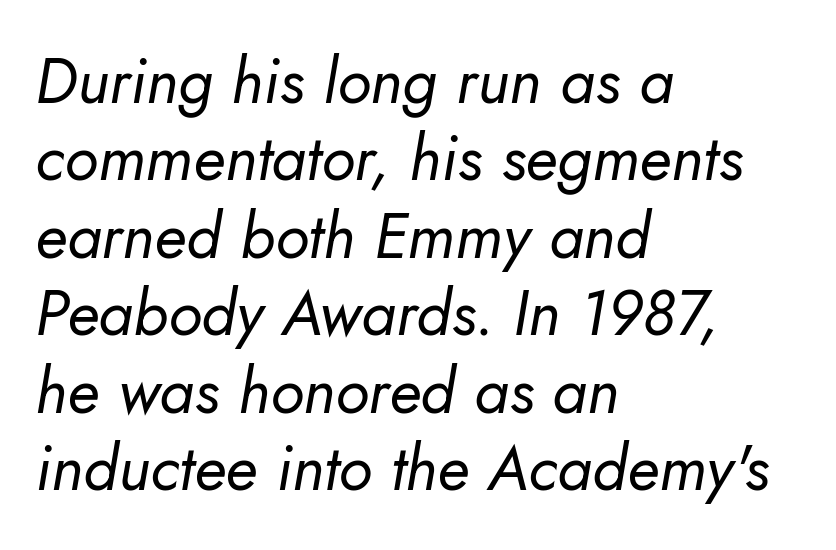
{"italic": "yes", "lean": "right", "slant_degrees": 5, "bold": "no", "weight": "regular", "width": "normal", "stroke_contrast": "low", "x_height": "small", "monospaced": "no", "underline": "no", "align": "left", "line_spacing_ratio": 1.23, "letter_spacing": "normal", "letter_spacing_em": 0.0, "glyph_px": 63}
